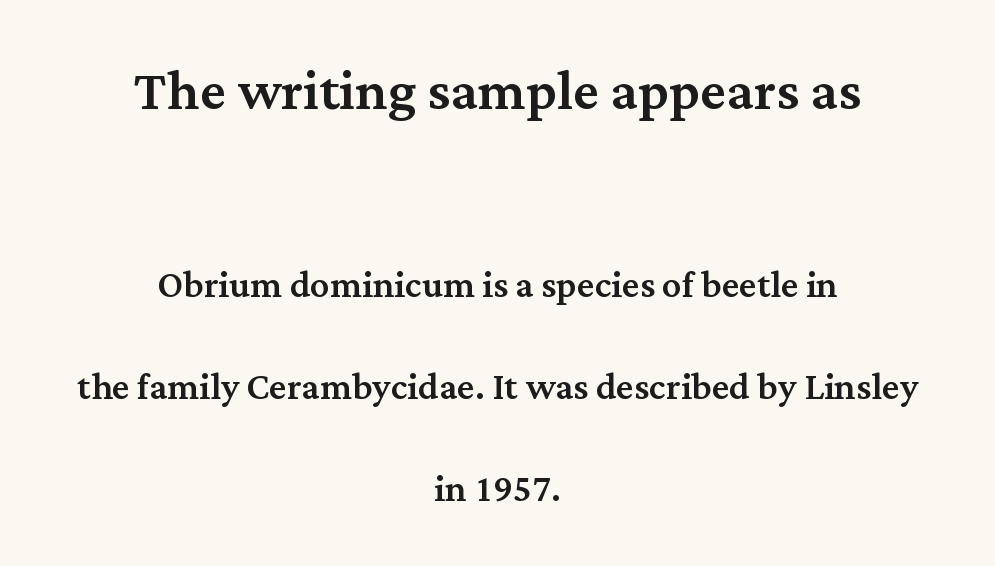
Q: Is the text italic (slanted)? A: No, it is upright.
Q: Is the typeface a serif or a sans-serif typeface? A: Serif.
Q: Is the text underlined? A: No.
Q: How is the paragraph aligned? A: Centered.
Q: Is the spacing between letters normal or unusually wide? A: Normal.
Q: Is the spacing between lines tight, normal or loose? A: Loose.
Q: Which block of text is set in a larger size, the first (top) or the second (bottom)? A: The first (top) one.
Q: Width (condensed, normal, or wide)? A: Normal.
Q: Stroke contrast? A: Medium.
Q: x-height? A: Medium.
Q: Monospaced? A: No.
